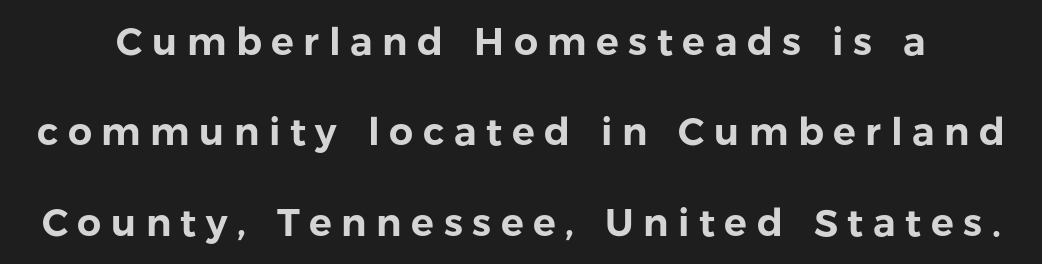
This sample has the flowing, uneven cadence of proportional lettering. Beneath every word, the page is bare. Leading is clearly above the norm, producing a sparse column. Serif or sans? Sans — the stroke terminals are bare. The line texture is sparse and dotted thanks to wide tracking. Ascenders rise straight up at ninety degrees.
